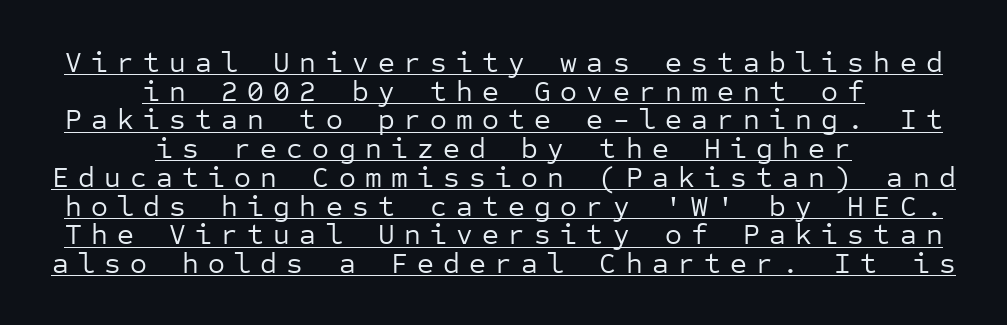
The image shows 29 px regular-weight sans-serif type, upright, monospaced; set centered, tight line spacing (0.99x), unusually wide letter spacing (+0.32 em), underlined; low stroke contrast and a medium x-height.
